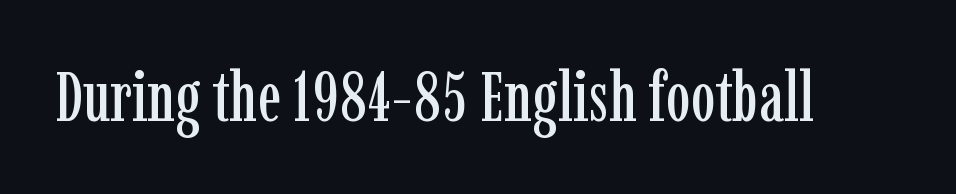
The image shows 69 px condensed serif type, upright; set normal letter spacing, not underlined; low stroke contrast and a medium x-height.
